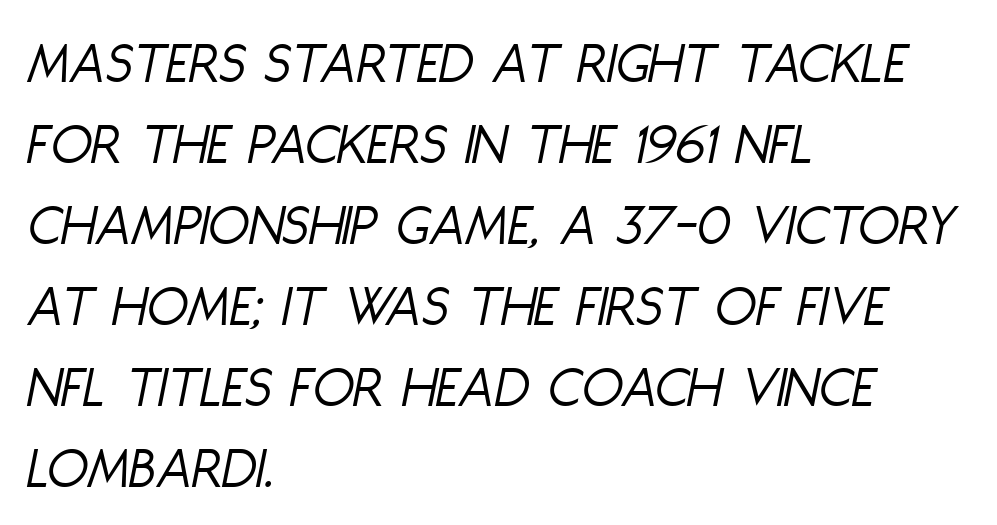
{"italic": "yes", "lean": "right", "slant_degrees": 11, "bold": "no", "weight": "light", "width": "condensed", "stroke_contrast": "low", "x_height": "large", "monospaced": "no", "underline": "no", "align": "left", "line_spacing": "normal", "line_spacing_ratio": 1.35, "letter_spacing": "normal", "letter_spacing_em": 0.0, "glyph_px": 60}
